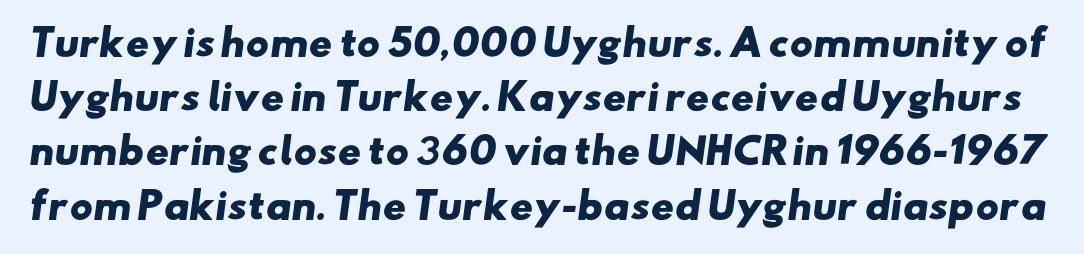
The image shows 35 px heavy, wide sans-serif type; set normal line spacing (1.55x), normal letter spacing, not underlined; low stroke contrast and a small x-height.
